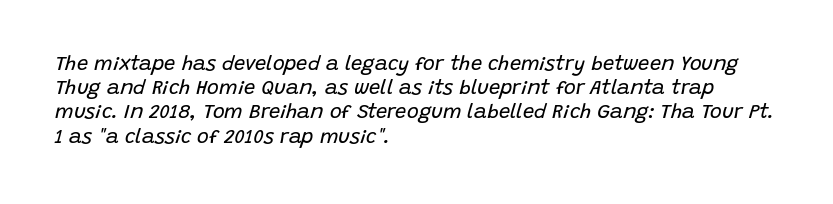
Q: Is the text bold? A: No.
Q: Is the text italic (slanted)? A: Yes, it leans right by about 15 degrees.
Q: Is the text underlined? A: No.
Q: How is the paragraph aligned? A: Left-aligned.
Q: Is the spacing between letters normal or unusually wide? A: Normal.
